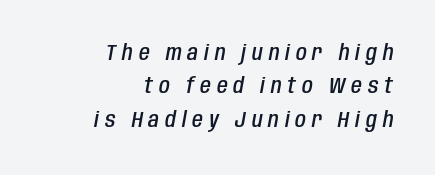
The image shows 22 px text type, italic (leaning right); set right-aligned, normal line spacing (1.52x), unusually wide letter spacing (+0.27 em), not underlined.
